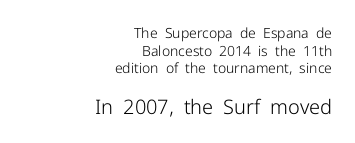
The image shows 20 px text type, upright; set right-aligned, normal line spacing (1.26x), normal letter spacing, not underlined; the second (bottom) block is 1.43x larger.
